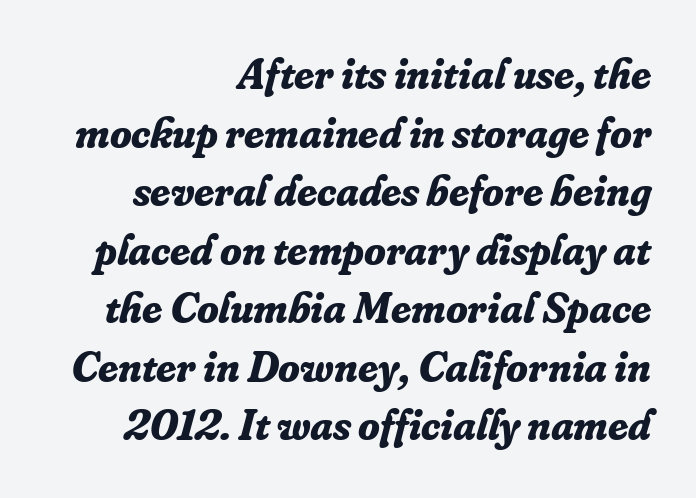
{"serif": "yes", "italic": "yes", "lean": "right", "slant_degrees": 16, "bold": "yes", "weight": "bold", "width": "normal", "stroke_contrast": "low", "x_height": "small", "monospaced": "no", "underline": "no", "align": "right", "line_spacing": "normal", "line_spacing_ratio": 1.33, "letter_spacing": "normal", "letter_spacing_em": 0.0, "glyph_px": 44}
